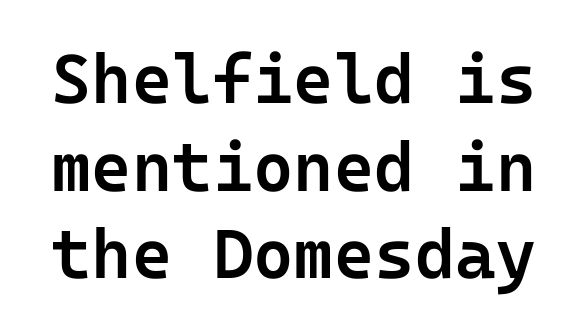
The image shows 69 px semibold sans-serif type, upright; set normal line spacing (1.27x), normal letter spacing, not underlined; low stroke contrast and a medium x-height.
